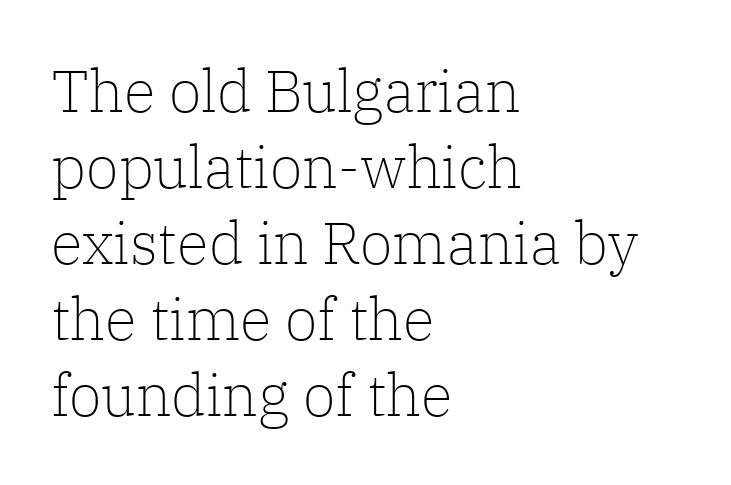
Look at the bottom of the vertical strokes: they flare into serifs here. Here the designer chose a conventional face with non-uniform glyph widths. Posture: vertical. Underline: absent. Ink coverage per letter is moderate at most. These lines sit exactly where default settings would place them.
